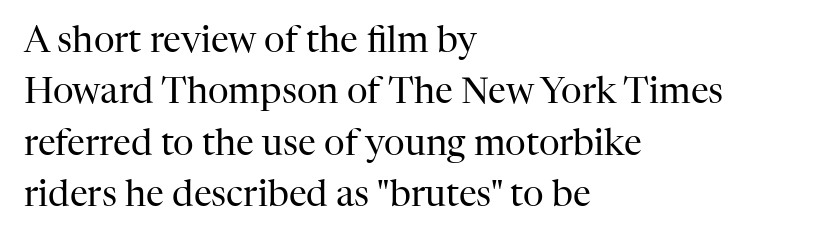
Q: Is the text bold? A: No.
Q: Is the text italic (slanted)? A: No, it is upright.
Q: Is the typeface a serif or a sans-serif typeface? A: Serif.
Q: Is the text underlined? A: No.
Q: How is the paragraph aligned? A: Left-aligned.
Q: Is the spacing between letters normal or unusually wide? A: Normal.
Q: Is the spacing between lines tight, normal or loose? A: Normal.
Q: Width (condensed, normal, or wide)? A: Normal.
Q: Stroke contrast? A: High.
Q: x-height? A: Medium.
Q: Monospaced? A: No.
